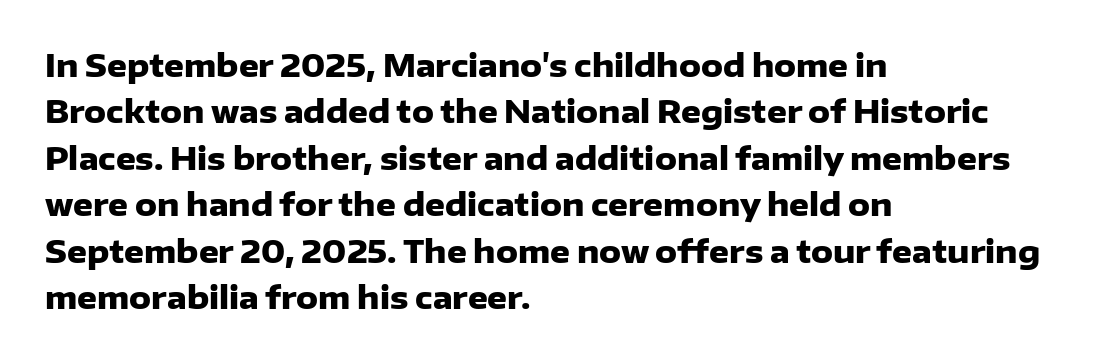
Q: Is the text bold? A: Yes.
Q: Is the text italic (slanted)? A: No, it is upright.
Q: Is the typeface a serif or a sans-serif typeface? A: Sans-serif.
Q: Is the text underlined? A: No.
Q: How is the paragraph aligned? A: Left-aligned.
Q: Is the spacing between letters normal or unusually wide? A: Normal.
Q: Is the spacing between lines tight, normal or loose? A: Normal.
Q: Width (condensed, normal, or wide)? A: Normal.
Q: Stroke contrast? A: Low.
Q: x-height? A: Medium.
Q: Monospaced? A: No.
